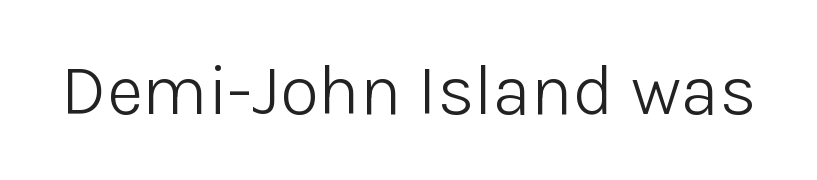
{"serif": "no", "italic": "no", "bold": "no", "weight": "light", "width": "normal", "stroke_contrast": "low", "x_height": "medium", "monospaced": "no", "underline": "no", "letter_spacing": "normal", "letter_spacing_em": 0.0, "glyph_px": 71}
